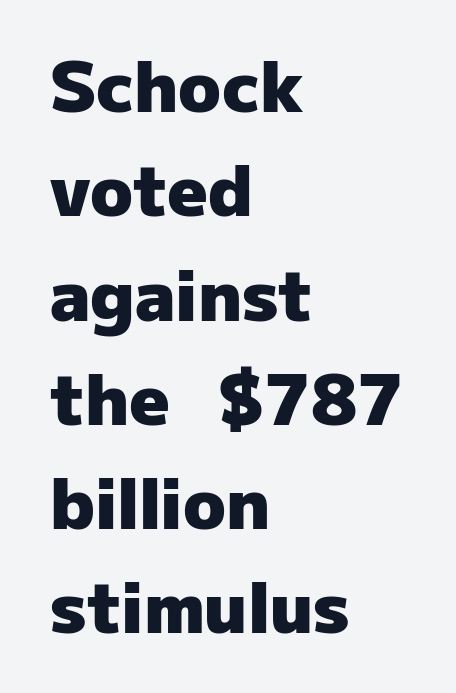
Q: Is the text bold? A: Yes.
Q: Is the text italic (slanted)? A: No, it is upright.
Q: Is the typeface a serif or a sans-serif typeface? A: Sans-serif.
Q: Is the text underlined? A: No.
Q: How is the paragraph aligned? A: Left-aligned.
Q: Is the spacing between letters normal or unusually wide? A: Normal.
Q: Is the spacing between lines tight, normal or loose? A: Normal.
Q: Width (condensed, normal, or wide)? A: Normal.
Q: Stroke contrast? A: Low.
Q: x-height? A: Medium.
Q: Monospaced? A: No.
